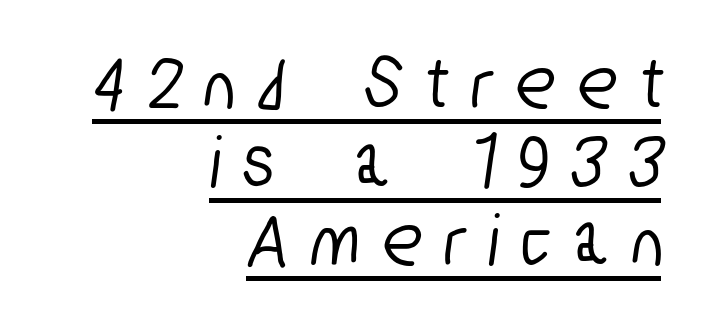
{"serif": "no", "width": "condensed", "stroke_contrast": "low", "x_height": "medium", "monospaced": "no", "underline": "yes", "align": "right", "line_spacing": "tight", "line_spacing_ratio": 1.02, "letter_spacing": "wide", "letter_spacing_em": 0.32, "glyph_px": 77}
